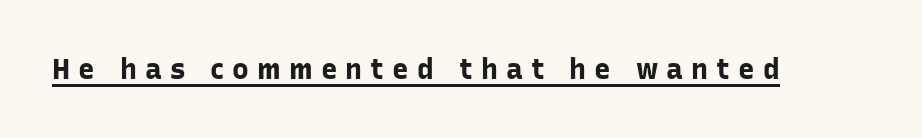
Q: Is the text bold? A: Yes.
Q: Is the text italic (slanted)? A: No, it is upright.
Q: Is the typeface a serif or a sans-serif typeface? A: Sans-serif.
Q: Is the text underlined? A: Yes.
Q: Is the spacing between letters normal or unusually wide? A: Unusually wide.
Q: Width (condensed, normal, or wide)? A: Normal.
Q: Stroke contrast? A: Low.
Q: x-height? A: Medium.
Q: Monospaced? A: No.
